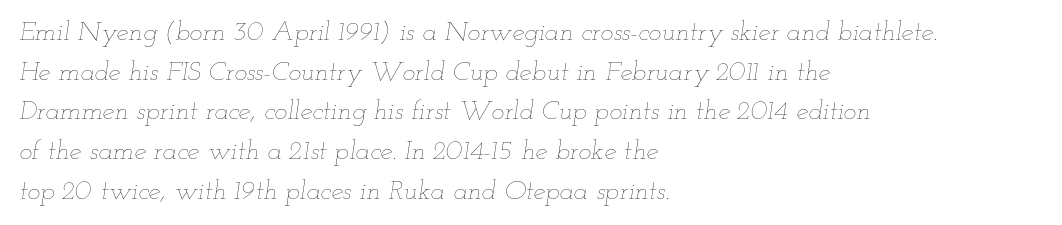
Q: Is the text bold? A: No.
Q: Is the text italic (slanted)? A: Yes, it leans right by about 12 degrees.
Q: Is the text underlined? A: No.
Q: How is the paragraph aligned? A: Left-aligned.
Q: Is the spacing between letters normal or unusually wide? A: Normal.
Q: Is the spacing between lines tight, normal or loose? A: Normal.
